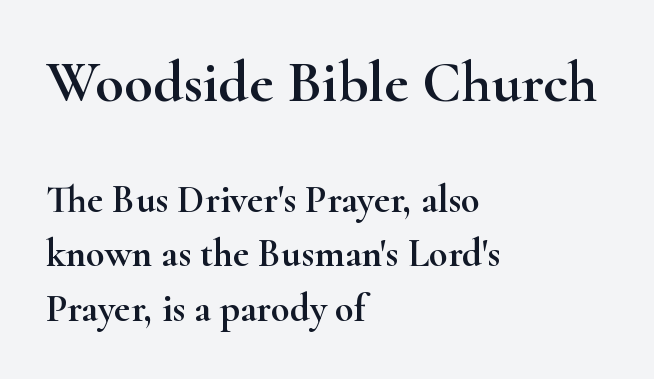
Q: Is the text italic (slanted)? A: No, it is upright.
Q: Is the typeface a serif or a sans-serif typeface? A: Serif.
Q: Is the text underlined? A: No.
Q: How is the paragraph aligned? A: Left-aligned.
Q: Is the spacing between letters normal or unusually wide? A: Normal.
Q: Is the spacing between lines tight, normal or loose? A: Normal.
Q: Which block of text is set in a larger size, the first (top) or the second (bottom)? A: The first (top) one.
Q: Width (condensed, normal, or wide)? A: Wide.
Q: Stroke contrast? A: High.
Q: x-height? A: Small.
Q: Monospaced? A: No.
